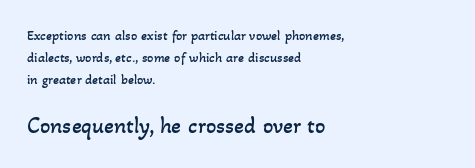
{"bold": "no", "underline": "no", "align": "left", "line_spacing": "normal", "line_spacing_ratio": 1.57, "letter_spacing": "normal", "letter_spacing_em": 0.0, "larger_block": "second", "size_ratio": 1.64, "glyph_px": 23}
